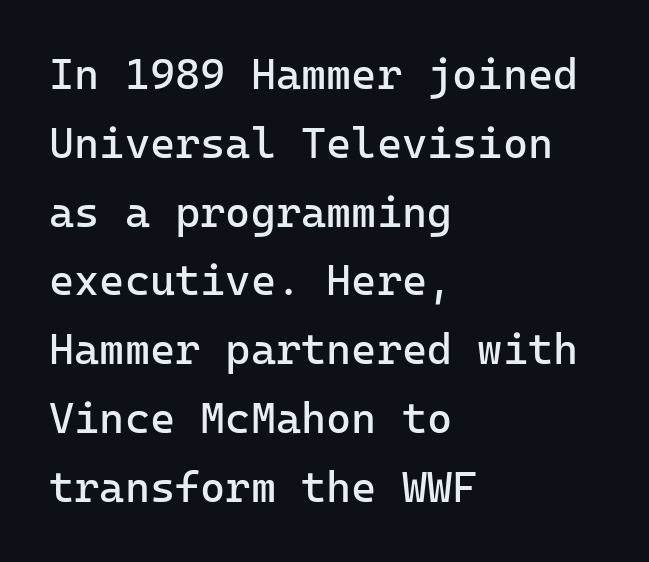
{"serif": "no", "italic": "no", "bold": "no", "weight": "regular", "width": "normal", "stroke_contrast": "low", "x_height": "medium", "monospaced": "yes", "underline": "no", "align": "left", "line_spacing": "normal", "line_spacing_ratio": 1.6, "letter_spacing": "normal", "letter_spacing_em": 0.0, "glyph_px": 43}
